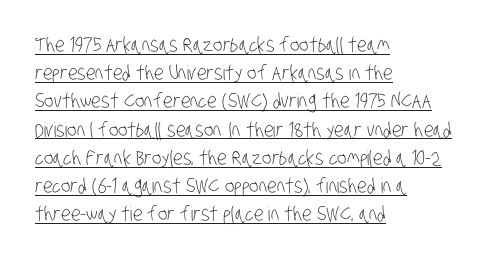
Q: Is the text bold? A: No.
Q: Is the text underlined? A: Yes.
Q: How is the paragraph aligned? A: Left-aligned.
Q: Is the spacing between letters normal or unusually wide? A: Normal.
Q: Is the spacing between lines tight, normal or loose? A: Normal.
